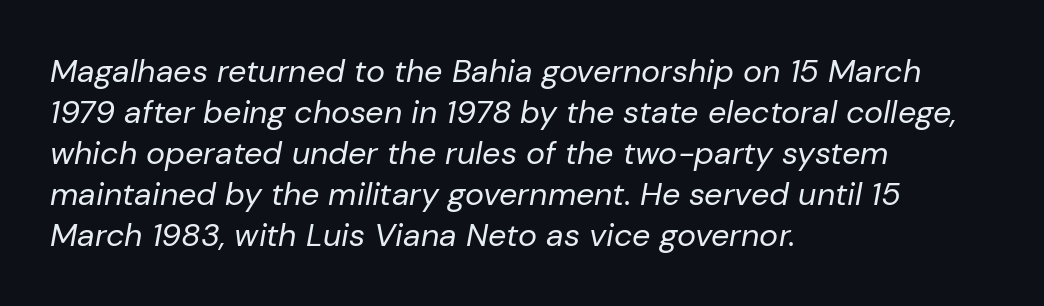
Q: Is the text bold? A: No.
Q: Is the text italic (slanted)? A: Yes, it leans right by about 10 degrees.
Q: Is the text underlined? A: No.
Q: How is the paragraph aligned? A: Left-aligned.
Q: Is the spacing between letters normal or unusually wide? A: Normal.
Q: Is the spacing between lines tight, normal or loose? A: Normal.
Q: Width (condensed, normal, or wide)? A: Normal.
Q: Stroke contrast? A: Low.
Q: x-height? A: Medium.
Q: Monospaced? A: No.
